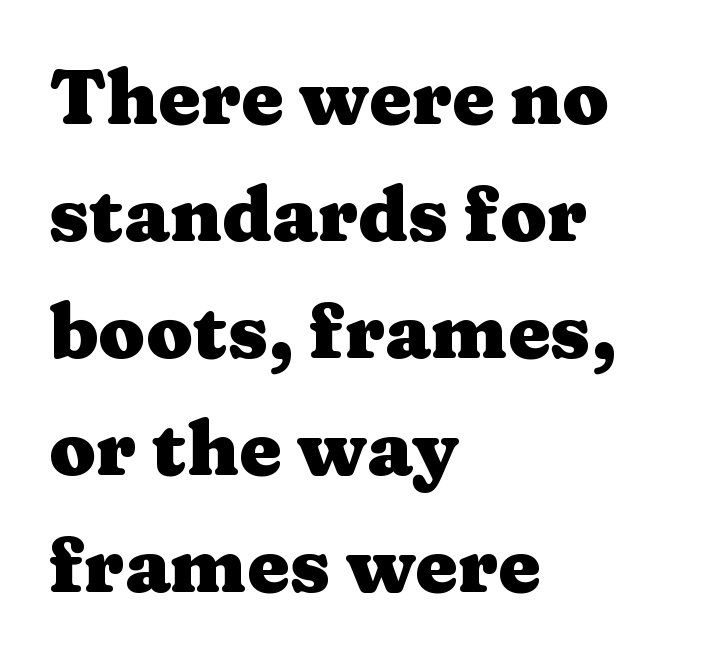
{"serif": "yes", "italic": "no", "bold": "yes", "weight": "heavy", "width": "wide", "stroke_contrast": "medium", "x_height": "medium", "monospaced": "no", "underline": "no", "align": "left", "line_spacing": "normal", "line_spacing_ratio": 1.54, "letter_spacing": "normal", "letter_spacing_em": 0.0, "glyph_px": 76}
